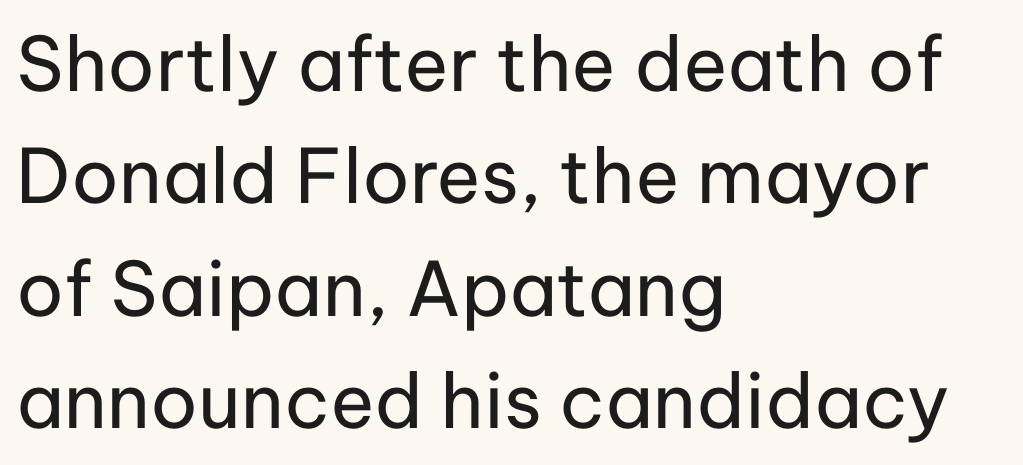
{"serif": "no", "italic": "no", "bold": "no", "weight": "regular", "width": "normal", "stroke_contrast": "low", "x_height": "medium", "monospaced": "no", "underline": "no", "align": "left", "line_spacing": "normal", "line_spacing_ratio": 1.5, "letter_spacing": "normal", "letter_spacing_em": 0.0, "glyph_px": 75}
